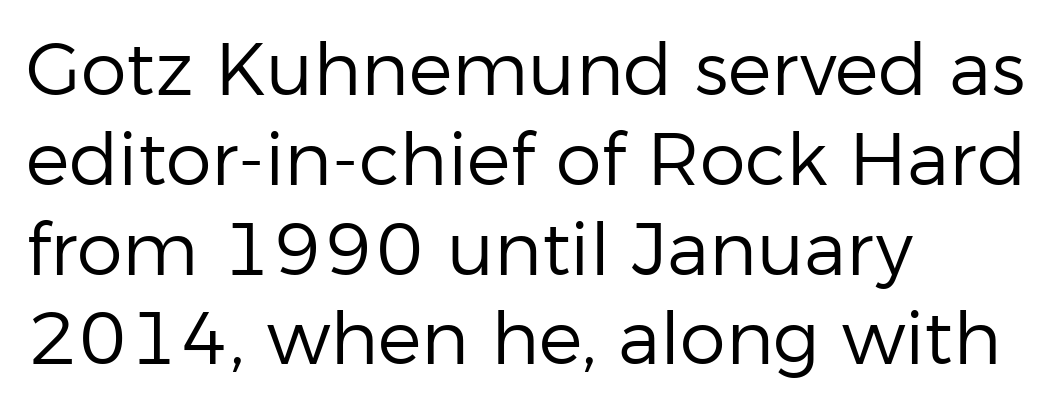
The image shows 73 px regular-weight sans-serif type, upright; set left-aligned, line spacing 1.23x, normal letter spacing, not underlined; low stroke contrast and a medium x-height.
